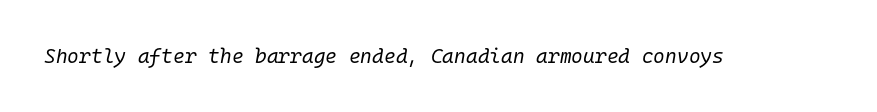
{"italic": "yes", "lean": "right", "slant_degrees": 10, "bold": "no", "underline": "no", "letter_spacing": "normal", "letter_spacing_em": 0.0, "glyph_px": 20}
